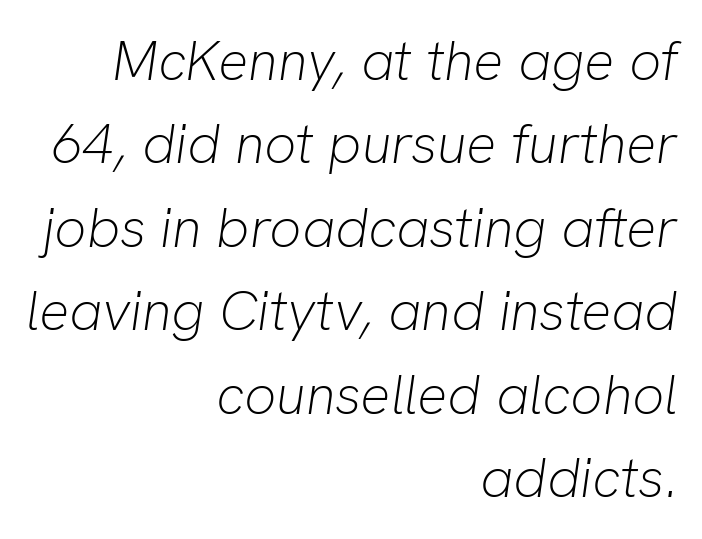
{"italic": "yes", "lean": "right", "slant_degrees": 8, "bold": "no", "weight": "light", "width": "normal", "stroke_contrast": "low", "x_height": "medium", "monospaced": "no", "underline": "no", "align": "right", "line_spacing": "normal", "line_spacing_ratio": 1.49, "letter_spacing": "normal", "letter_spacing_em": 0.0, "glyph_px": 56}
